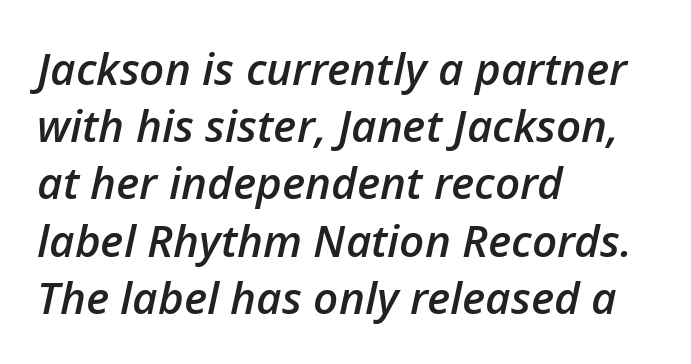
The glyphs have the mass of a demibold cut, below bold. The type is set solid horizontally, with unmodified tracking. The text carries the slant typical of an italic or oblique font. Descenders are the only things crossing below the line.
